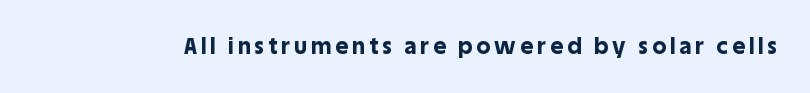
Weight check: bold — yes, fully. Rule under the text: the space is simply empty. Quick note: not italic, upright.
